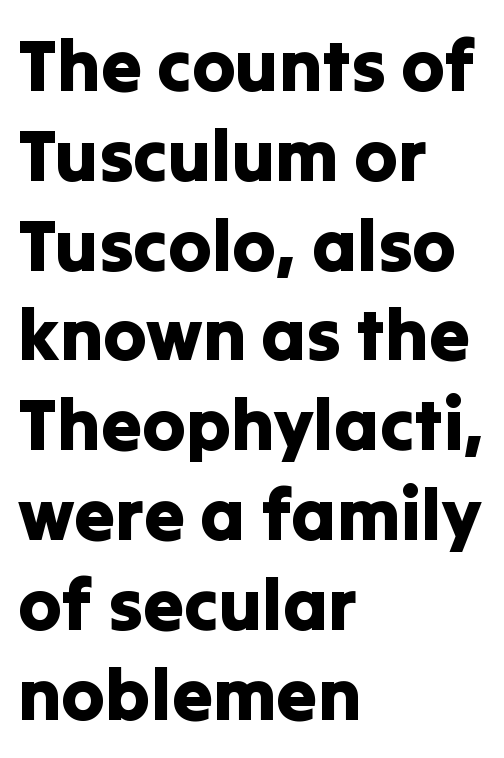
Typographically, this falls in the sans-serif category. The compositor pushed each line to the left boundary. Posture: straight, roman, zero tilt. Character widths vary here, with narrow letters taking less room than wide ones. Glyph-to-glyph distance matches everyday printed text.
